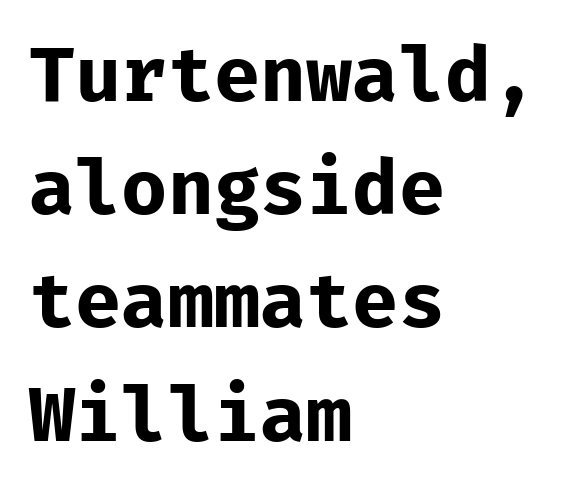
The image shows 77 px bold sans-serif type, upright, monospaced; set left-aligned, normal line spacing (1.47x), normal letter spacing, not underlined; low stroke contrast and a medium x-height.
